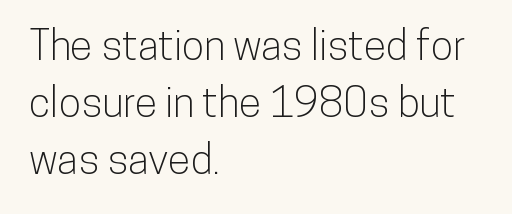
Characters follow at the spacing the type designer built in. The zone under the glyphs is completely vacant. The lettering stays uniformly vertical, giving the passage a roman look. The rendering anchors every line to the left-hand side. The rows are spaced the way most documents space them.
